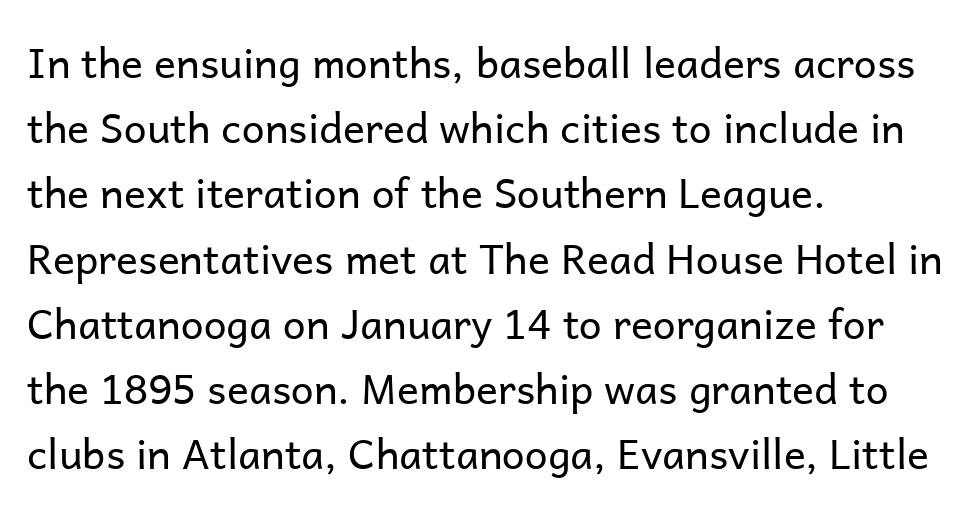
The image shows 41 px regular-weight sans-serif type, upright; set left-aligned, normal line spacing (1.59x), normal letter spacing, not underlined; low stroke contrast and a medium x-height.
